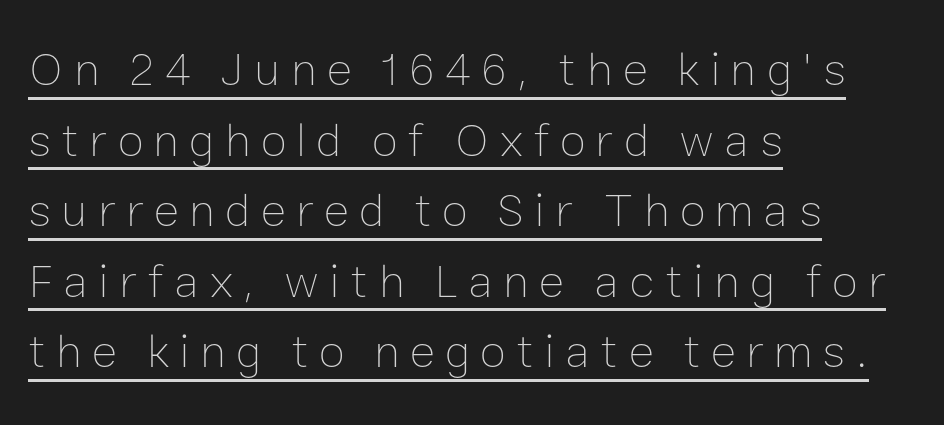
One-word summary of the alignment: left. The font's upright variant was chosen for this text. Every word sits above its own underline. Is this a fixed-width face? No — the glyphs have proportional, varying widths. The vertical gap from one line to the next is medium. There is plenty of visible air inserted between adjacent glyphs.
